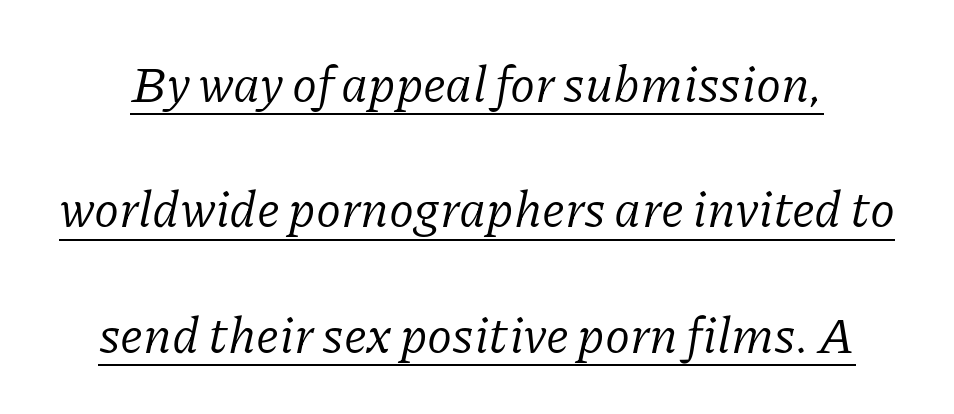
The image shows 51 px regular-weight serif type, italic (leaning right); set loose line spacing (2.46x), normal letter spacing, underlined; low stroke contrast and a medium x-height.
